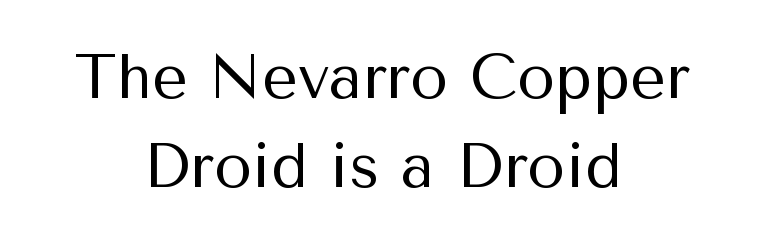
{"serif": "no", "italic": "no", "bold": "no", "weight": "regular", "width": "normal", "stroke_contrast": "medium", "x_height": "medium", "monospaced": "no", "underline": "no", "align": "center", "line_spacing": "normal", "line_spacing_ratio": 1.43, "letter_spacing": "normal", "letter_spacing_em": 0.0, "glyph_px": 62}
